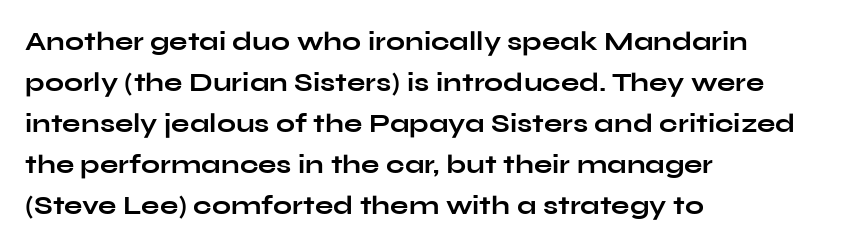
Line beginnings align vertically; line endings do not. Between one letter and the next there's only the usual sliver of space. Notice how descenders clear the ascenders below comfortably — that's standard leading. Does the lettering tilt? It doesn't — this is upright. Letters rest on an invisible, unmarked baseline.
